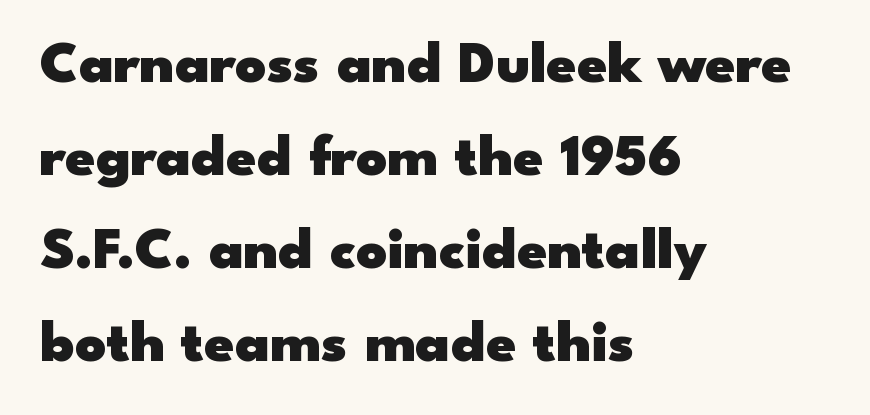
{"serif": "no", "italic": "no", "bold": "yes", "weight": "heavy", "width": "wide", "stroke_contrast": "low", "x_height": "small", "monospaced": "no", "underline": "no", "align": "left", "line_spacing": "normal", "line_spacing_ratio": 1.55, "letter_spacing": "normal", "letter_spacing_em": 0.0, "glyph_px": 60}
